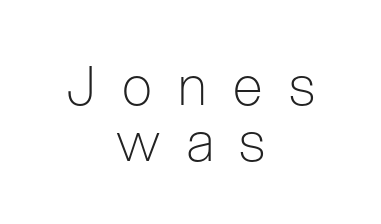
Q: Is the text bold? A: No.
Q: Is the text italic (slanted)? A: No, it is upright.
Q: Is the typeface a serif or a sans-serif typeface? A: Sans-serif.
Q: Is the text underlined? A: No.
Q: How is the paragraph aligned? A: Centered.
Q: Is the spacing between letters normal or unusually wide? A: Unusually wide.
Q: Is the spacing between lines tight, normal or loose? A: Tight.
Q: Width (condensed, normal, or wide)? A: Condensed.
Q: Stroke contrast? A: Low.
Q: x-height? A: Medium.
Q: Monospaced? A: No.
